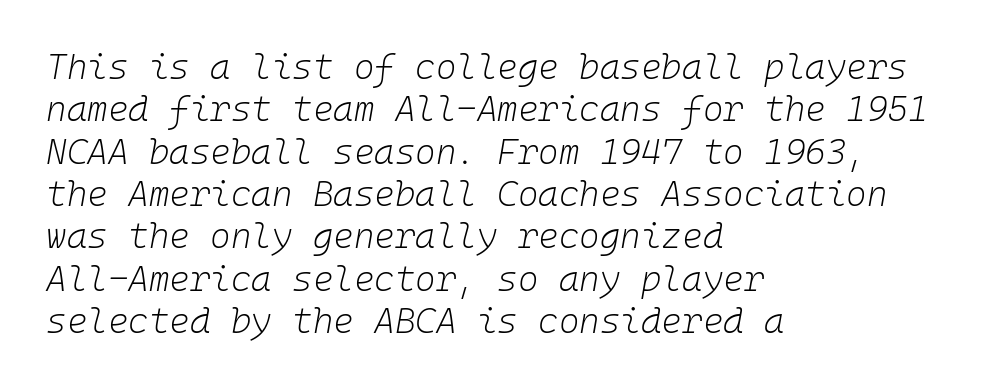
The image shows 35 px light type, italic (leaning right), monospaced; set left-aligned, line spacing 1.21x, normal letter spacing, not underlined; low stroke contrast and a medium x-height.
